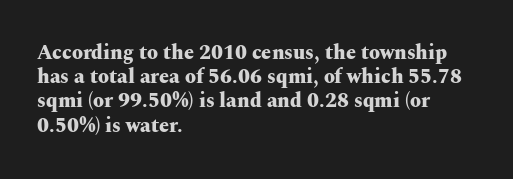
The image shows 20 px bold type, upright; set left-aligned, line spacing 1.21x, normal letter spacing, not underlined.
